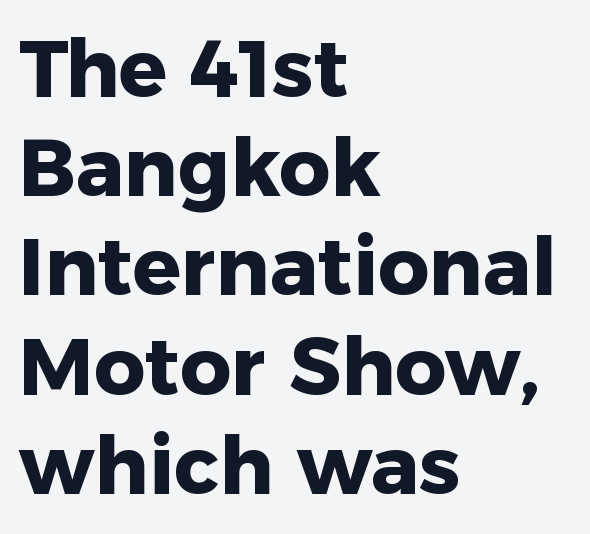
Typesetter's note: full bold, strokes at maximum text heaviness. Each letter's strokes conclude bluntly, with no projecting serifs. The words here are not underlined. The type sits square on the baseline with zero lean.
